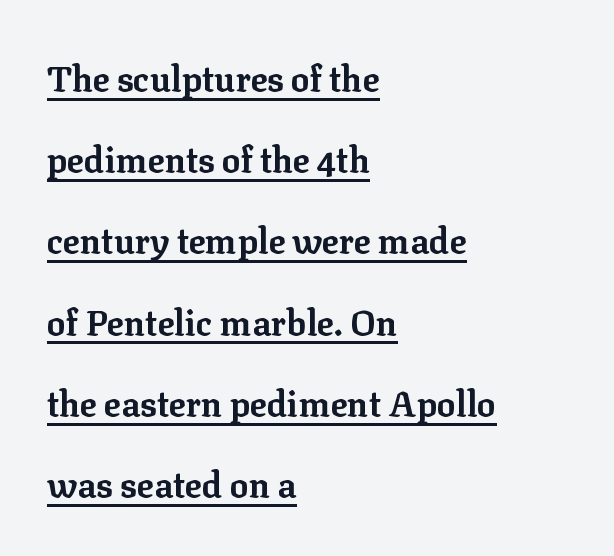
The image shows 35 px bold serif type, upright; set left-aligned, loose line spacing (2.32x), normal letter spacing, underlined; low stroke contrast and a medium x-height.
